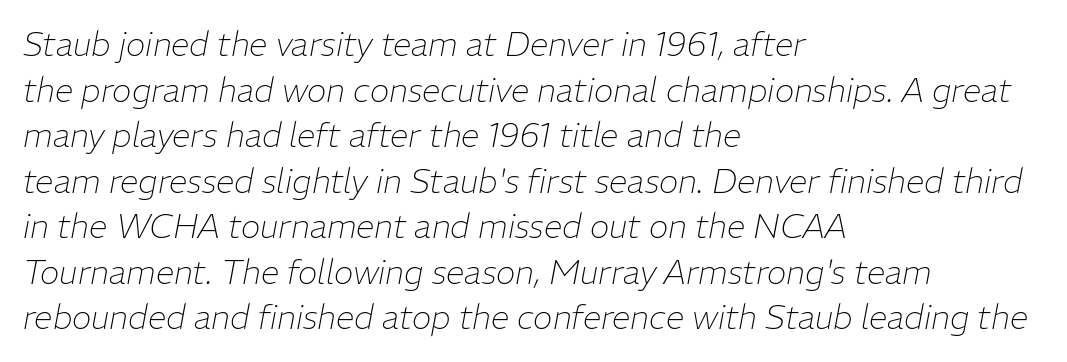
Where is the straight margin? On the left. Interline gaps are of average width in this sample. Is the letter spacing exaggerated? No — it looks like the ordinary default. Italic: yes, the glyphs are oblique. Has an underline been added? It has not. Think standard paragraph weight, or any step lighter than that.
